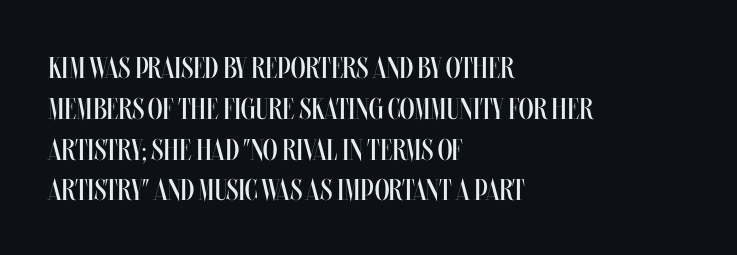
Quick note: interline space is typical. Letter spacing: default. No extra ink here — the face is not bold. The setting favours the left margin, as ordinary paragraphs usually do. Rule under the text: the space is simply empty.
